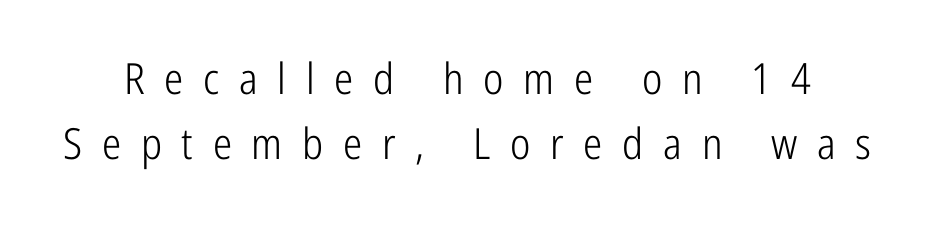
The image shows 43 px light, condensed sans-serif type, upright; set normal line spacing (1.52x), unusually wide letter spacing (+0.46 em), not underlined; low stroke contrast and a medium x-height.
